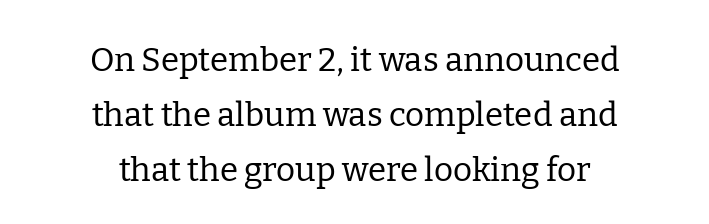
Proportional: the letters do not fall into vertical columns. Ordinary non-slanted type is in use. The weight tops out at a normal text grade. Old-style or modern, the face here clearly has serifs. Beneath every word, the page is bare.
